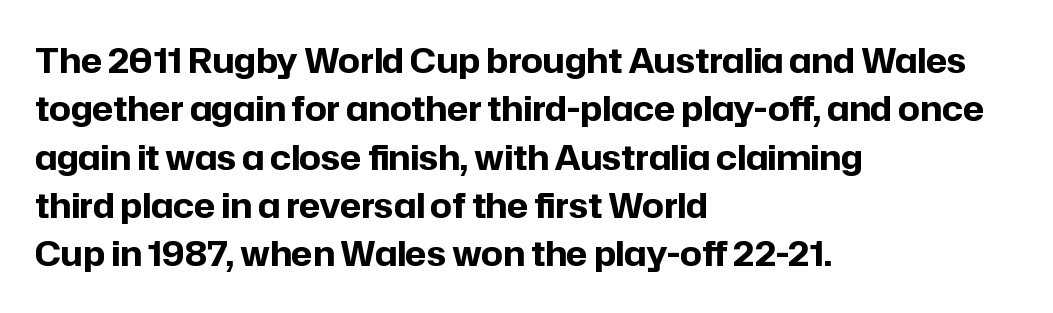
Clear beneath every line of the passage. Notice how descenders clear the ascenders below comfortably — that's standard leading. The letters carry no serifs — their stems end cleanly without finishing strokes. This is heavy type, rendered in bold. Does the copy run flush right? No — it runs flush left.
